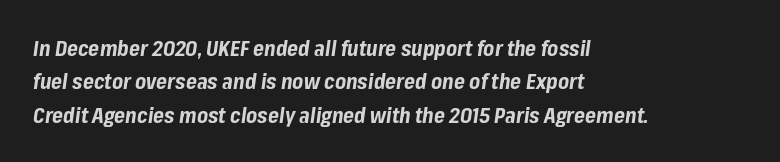
Q: Is the text bold? A: Yes.
Q: Is the text italic (slanted)? A: Yes, it leans right by about 8 degrees.
Q: Is the text underlined? A: No.
Q: How is the paragraph aligned? A: Left-aligned.
Q: Is the spacing between letters normal or unusually wide? A: Normal.
Q: Is the spacing between lines tight, normal or loose? A: Normal.
